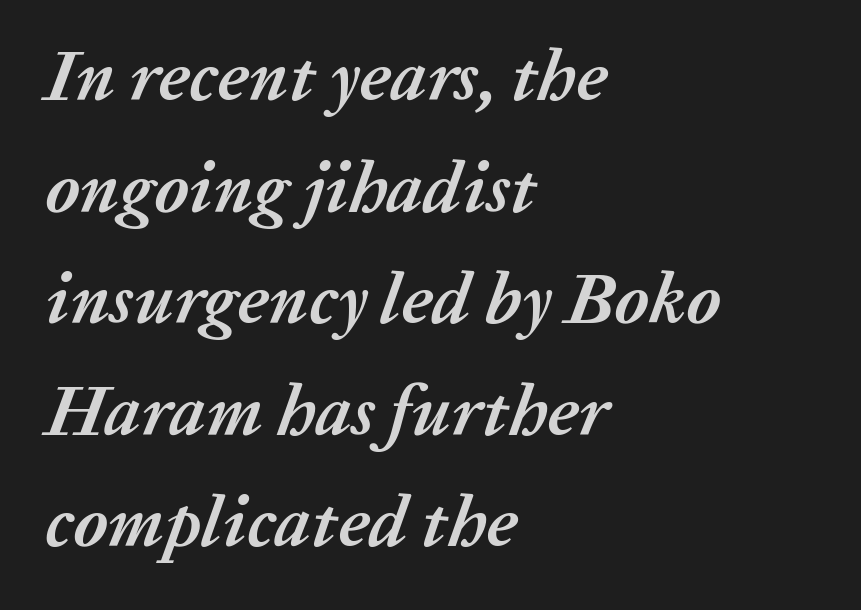
Q: Is the text bold? A: Yes.
Q: Is the text italic (slanted)? A: Yes, it leans right by about 20 degrees.
Q: Is the text underlined? A: No.
Q: How is the paragraph aligned? A: Left-aligned.
Q: Is the spacing between letters normal or unusually wide? A: Normal.
Q: Is the spacing between lines tight, normal or loose? A: Normal.
Q: Width (condensed, normal, or wide)? A: Normal.
Q: Stroke contrast? A: Medium.
Q: x-height? A: Medium.
Q: Monospaced? A: No.
